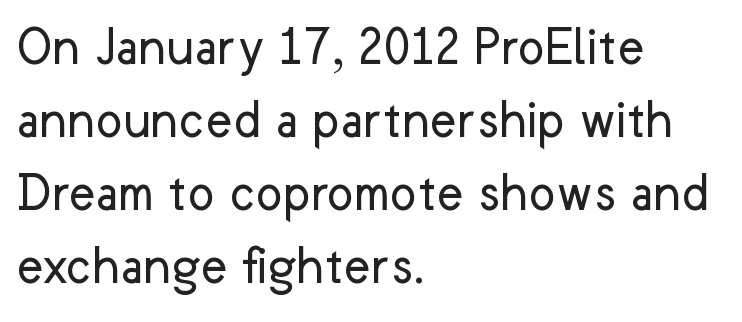
Q: Is the text bold? A: No.
Q: Is the text italic (slanted)? A: No, it is upright.
Q: Is the typeface a serif or a sans-serif typeface? A: Sans-serif.
Q: Is the text underlined? A: No.
Q: How is the paragraph aligned? A: Left-aligned.
Q: Is the spacing between letters normal or unusually wide? A: Normal.
Q: Is the spacing between lines tight, normal or loose? A: Normal.
Q: Width (condensed, normal, or wide)? A: Normal.
Q: Stroke contrast? A: Low.
Q: x-height? A: Medium.
Q: Monospaced? A: No.
